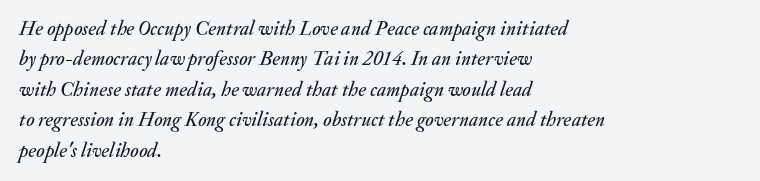
Nobody drew a line under any word here. Tracking value appears to be zero — textbook default spacing. Each line starts at the same left margin while the right side varies. Yep, that's italic — everything's leaning. Rows of type keep a routine distance in the vertical direction.
